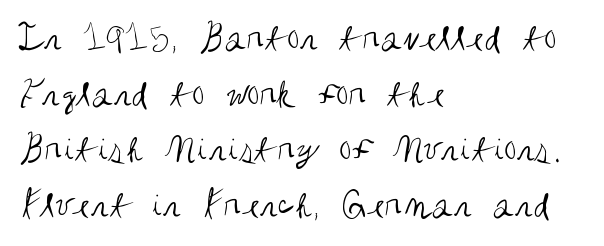
{"serif": "no", "bold": "no", "weight": "regular", "width": "condensed", "stroke_contrast": "medium", "x_height": "large", "monospaced": "no", "underline": "no", "align": "left", "line_spacing": "normal", "line_spacing_ratio": 1.39, "letter_spacing": "normal", "letter_spacing_em": 0.0, "glyph_px": 40}
